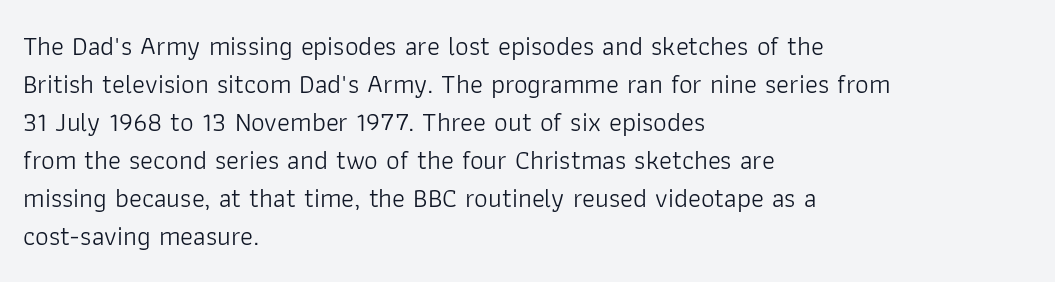
The image shows 27 px text type, upright; set left-aligned, normal line spacing (1.41x), normal letter spacing, not underlined.
